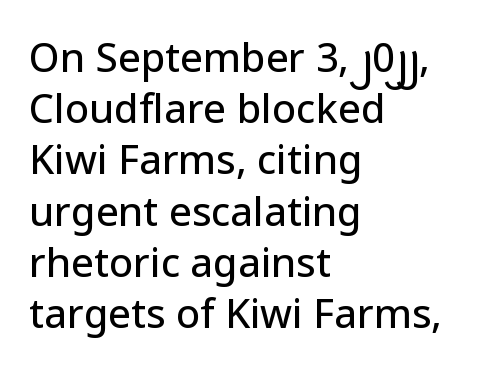
Whoever set this chose a conventional vertical rhythm. To sum up the face: it is a sans, with no serifs. The passage is arranged the way most books set body copy — flush left. Italic: no, the glyphs are upright roman. The rendering uses natural spacing where letterforms have individual widths. Compared with typical body copy, the letter spacing here is the same.
